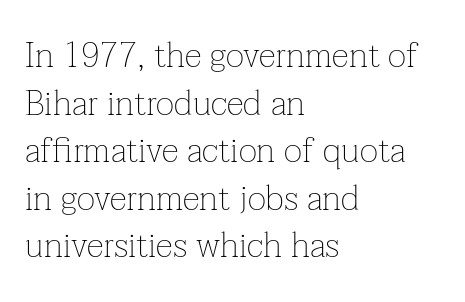
Q: Is the text bold? A: No.
Q: Is the text italic (slanted)? A: No, it is upright.
Q: Is the typeface a serif or a sans-serif typeface? A: Serif.
Q: Is the text underlined? A: No.
Q: How is the paragraph aligned? A: Left-aligned.
Q: Is the spacing between letters normal or unusually wide? A: Normal.
Q: Is the spacing between lines tight, normal or loose? A: Normal.
Q: Width (condensed, normal, or wide)? A: Normal.
Q: Stroke contrast? A: Low.
Q: x-height? A: Medium.
Q: Monospaced? A: No.
